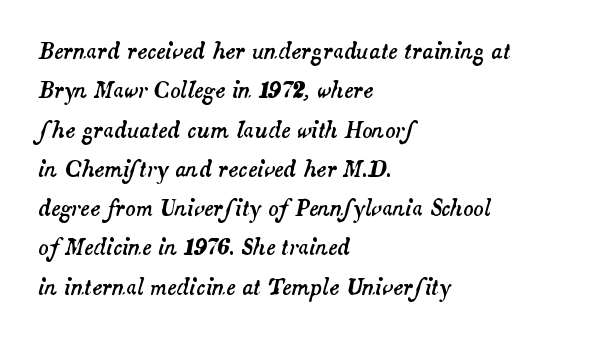
Q: Is the text italic (slanted)? A: Yes, it leans right by about 14 degrees.
Q: Is the text underlined? A: No.
Q: How is the paragraph aligned? A: Left-aligned.
Q: Is the spacing between letters normal or unusually wide? A: Normal.
